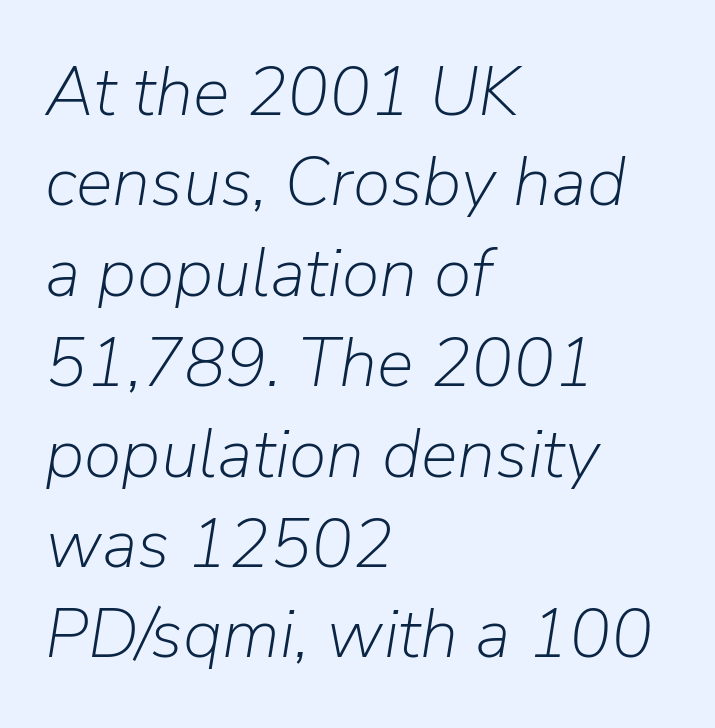
Q: Is the text bold? A: No.
Q: Is the text italic (slanted)? A: Yes, it leans right by about 9 degrees.
Q: Is the text underlined? A: No.
Q: How is the paragraph aligned? A: Left-aligned.
Q: Is the spacing between letters normal or unusually wide? A: Normal.
Q: Is the spacing between lines tight, normal or loose? A: Normal.
Q: Width (condensed, normal, or wide)? A: Normal.
Q: Stroke contrast? A: Low.
Q: x-height? A: Medium.
Q: Monospaced? A: No.
